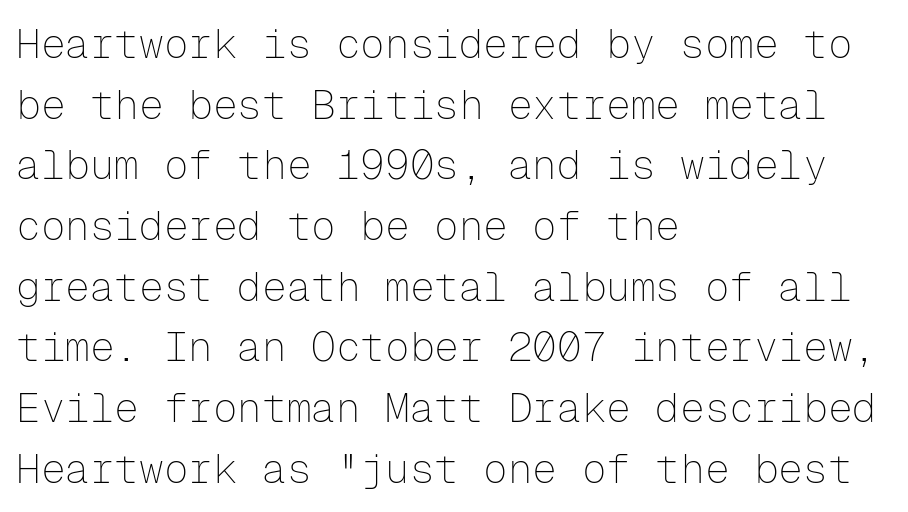
Q: Is the text bold? A: No.
Q: Is the text italic (slanted)? A: No, it is upright.
Q: Is the typeface a serif or a sans-serif typeface? A: Sans-serif.
Q: Is the text underlined? A: No.
Q: How is the paragraph aligned? A: Left-aligned.
Q: Is the spacing between letters normal or unusually wide? A: Normal.
Q: Is the spacing between lines tight, normal or loose? A: Normal.
Q: Width (condensed, normal, or wide)? A: Normal.
Q: Stroke contrast? A: Low.
Q: x-height? A: Medium.
Q: Monospaced? A: Yes.
